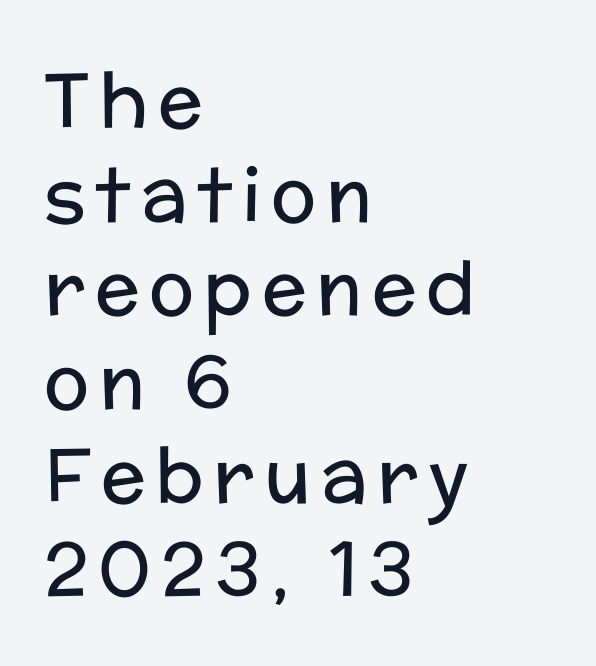
The image shows 75 px regular-weight sans-serif type, upright; set left-aligned, normal line spacing (1.25x), not underlined; low stroke contrast and a medium x-height.
